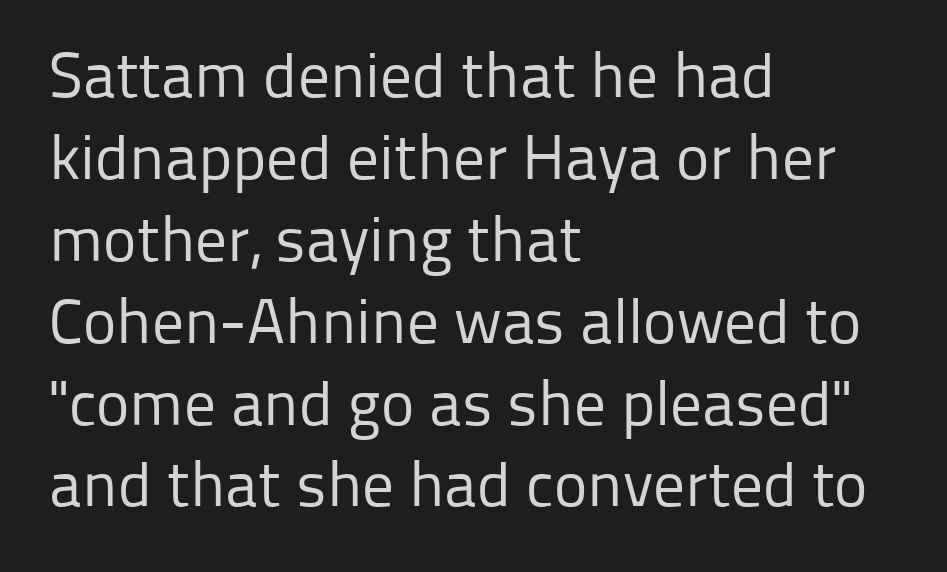
Q: Is the text bold? A: No.
Q: Is the text italic (slanted)? A: No, it is upright.
Q: Is the typeface a serif or a sans-serif typeface? A: Sans-serif.
Q: Is the text underlined? A: No.
Q: How is the paragraph aligned? A: Left-aligned.
Q: Is the spacing between letters normal or unusually wide? A: Normal.
Q: Is the spacing between lines tight, normal or loose? A: Normal.
Q: Width (condensed, normal, or wide)? A: Normal.
Q: Stroke contrast? A: Low.
Q: x-height? A: Medium.
Q: Monospaced? A: No.
